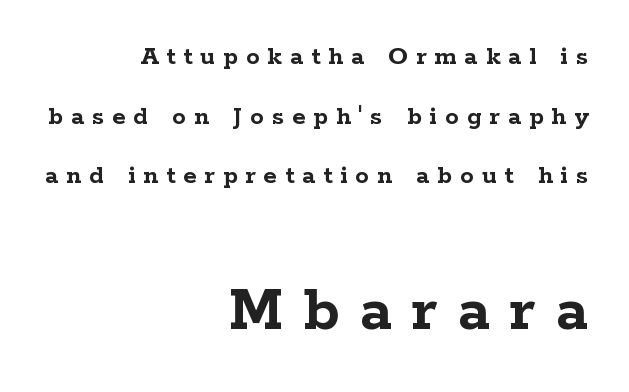
Vertical spacing — loose. Typeset ragged left — the right edge is the straight one. This sample has the flowing, uneven cadence of proportional lettering. Clear beneath every line of the passage.
